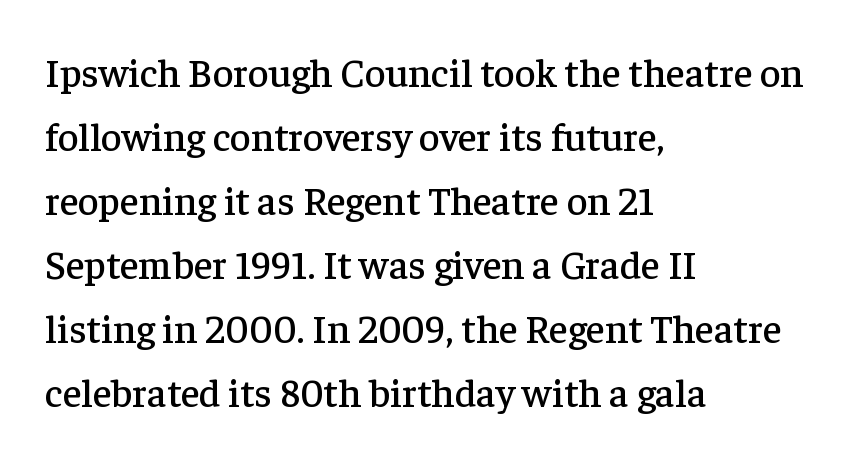
Q: Is the text italic (slanted)? A: No, it is upright.
Q: Is the typeface a serif or a sans-serif typeface? A: Serif.
Q: Is the text underlined? A: No.
Q: How is the paragraph aligned? A: Left-aligned.
Q: Is the spacing between letters normal or unusually wide? A: Normal.
Q: Is the spacing between lines tight, normal or loose? A: Normal.
Q: Width (condensed, normal, or wide)? A: Normal.
Q: Stroke contrast? A: Low.
Q: x-height? A: Medium.
Q: Monospaced? A: No.
